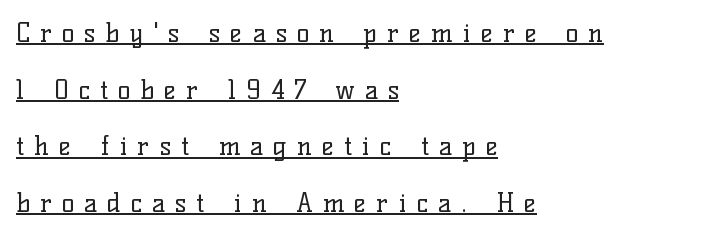
Q: Is the text bold? A: No.
Q: Is the text italic (slanted)? A: No, it is upright.
Q: Is the text underlined? A: Yes.
Q: How is the paragraph aligned? A: Left-aligned.
Q: Is the spacing between letters normal or unusually wide? A: Unusually wide.
Q: Is the spacing between lines tight, normal or loose? A: Loose.
